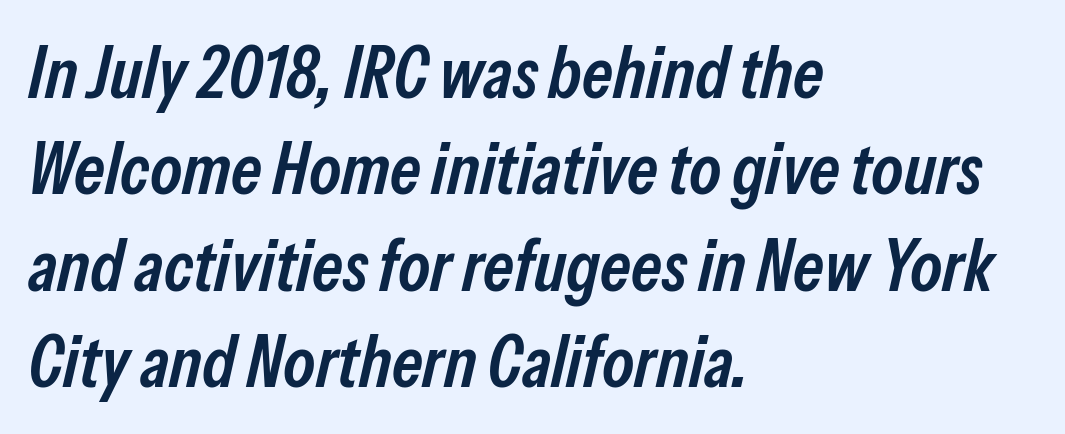
Q: Is the text bold? A: Semi-bold.
Q: Is the text italic (slanted)? A: Yes, it leans right by about 13 degrees.
Q: Is the text underlined? A: No.
Q: How is the paragraph aligned? A: Left-aligned.
Q: Is the spacing between letters normal or unusually wide? A: Normal.
Q: Is the spacing between lines tight, normal or loose? A: Normal.
Q: Width (condensed, normal, or wide)? A: Condensed.
Q: Stroke contrast? A: Low.
Q: x-height? A: Medium.
Q: Monospaced? A: No.
